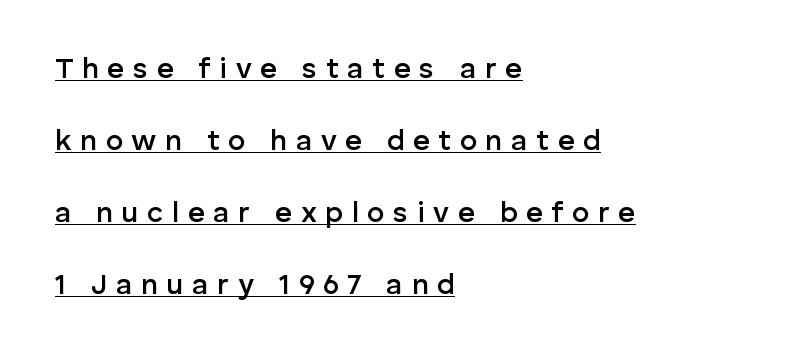
The image shows 29 px semibold sans-serif type, upright; set left-aligned, loose line spacing (2.48x), unusually wide letter spacing (+0.3 em), underlined; low stroke contrast and a medium x-height.
